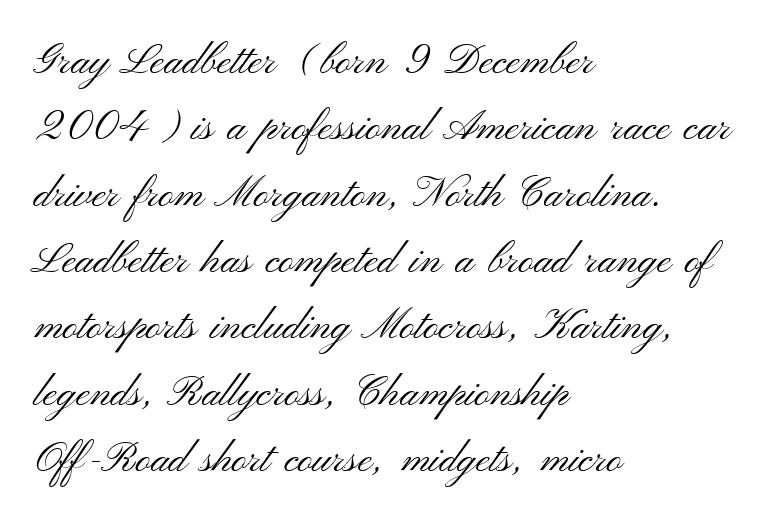
The image shows 42 px light, wide sans-serif type; set left-aligned, normal line spacing (1.58x), normal letter spacing, not underlined; medium stroke contrast and a small x-height.
